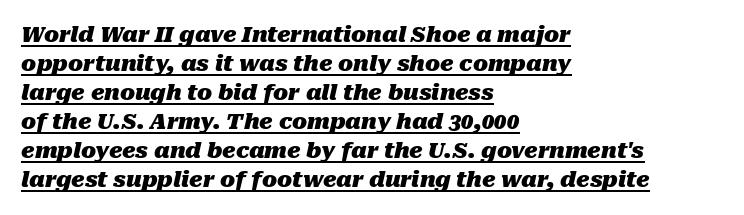
Caption: bold face, heavy strokes. Quick note: underline on. A classic flush-left, rag-right setting is used for this passage. Caption: standard tracking, unaltered.
